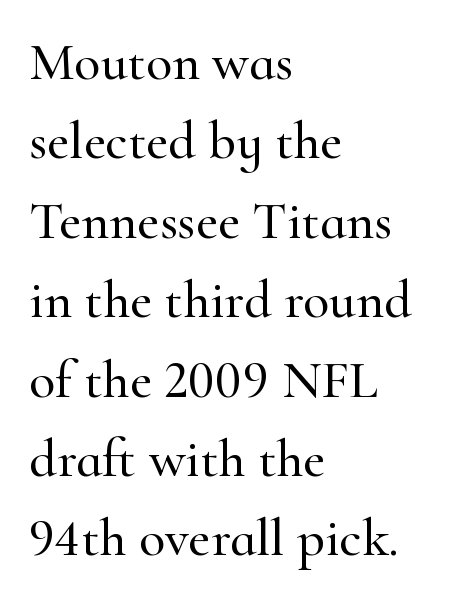
Q: Is the text italic (slanted)? A: No, it is upright.
Q: Is the typeface a serif or a sans-serif typeface? A: Serif.
Q: Is the text underlined? A: No.
Q: How is the paragraph aligned? A: Left-aligned.
Q: Is the spacing between letters normal or unusually wide? A: Normal.
Q: Is the spacing between lines tight, normal or loose? A: Normal.
Q: Width (condensed, normal, or wide)? A: Normal.
Q: Stroke contrast? A: High.
Q: x-height? A: Small.
Q: Monospaced? A: No.
